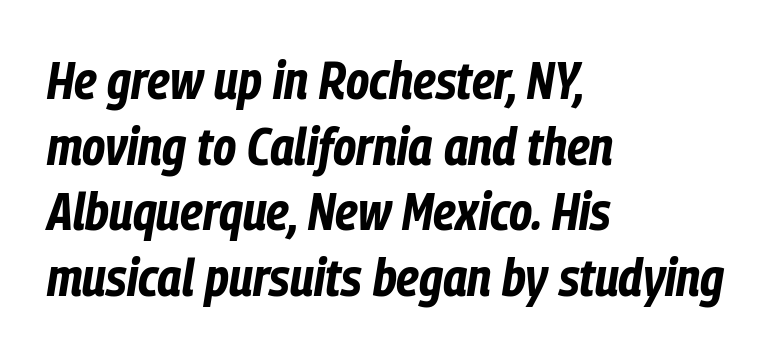
Weight check: bold — yes, fully. The line texture is even and compact thanks to regular tracking. These lines stack with their left ends in a neat column. The glyphs look as if they've been sheared to an angle.
